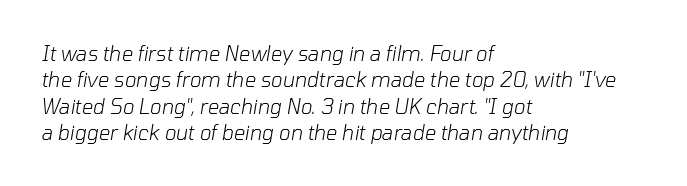
The image shows 20 px text type, italic (leaning right); set left-aligned, normal line spacing (1.32x), normal letter spacing, not underlined.
